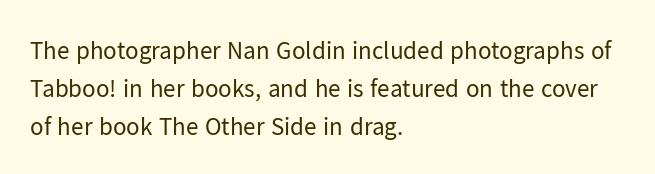
The image shows 25 px text type, upright; set left-aligned, normal line spacing (1.53x), normal letter spacing, not underlined.
